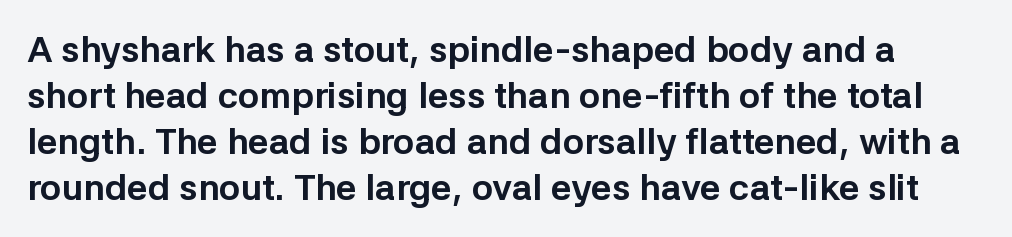
The image shows 36 px bold sans-serif type, upright; set normal line spacing (1.28x), normal letter spacing, not underlined; low stroke contrast and a medium x-height.
